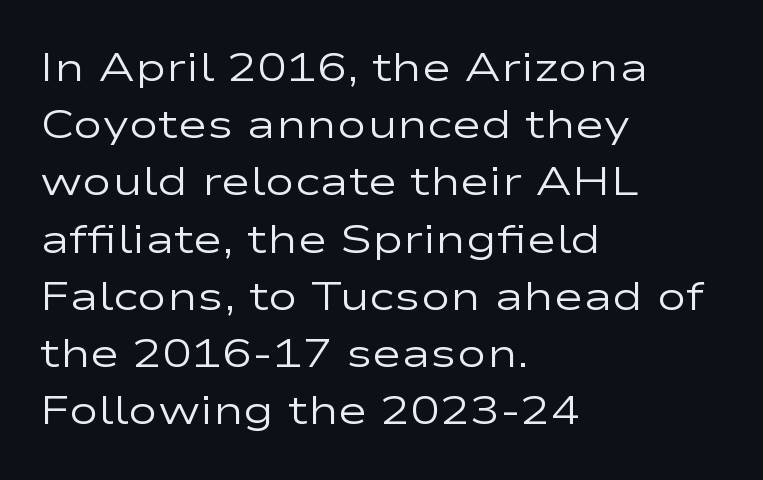
Descender tails drop into unmarked territory. Grotesque or geometric, the face here clearly has no serifs. Look at the tracking — it's just the regular setting, nothing added. A typesetter would call this proportional, since set widths differ per character. Horizontally, the lines are justified to the leading edge only.
